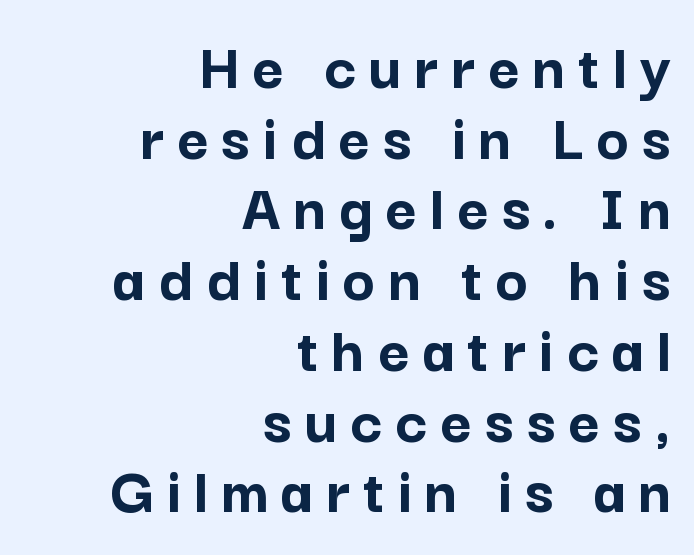
The image shows 68 px semibold sans-serif type, upright; set right-aligned, tight line spacing (1.04x), not underlined; low stroke contrast and a medium x-height.
